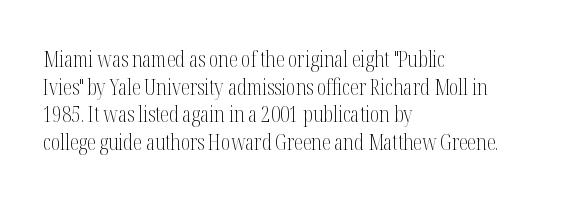
The typeface has the unassuming heft of standard copy or less. Vertical strokes here are truly vertical. A clean baseline with only descenders dipping below it. Default kerning and tracking; the words read as compact shapes.
